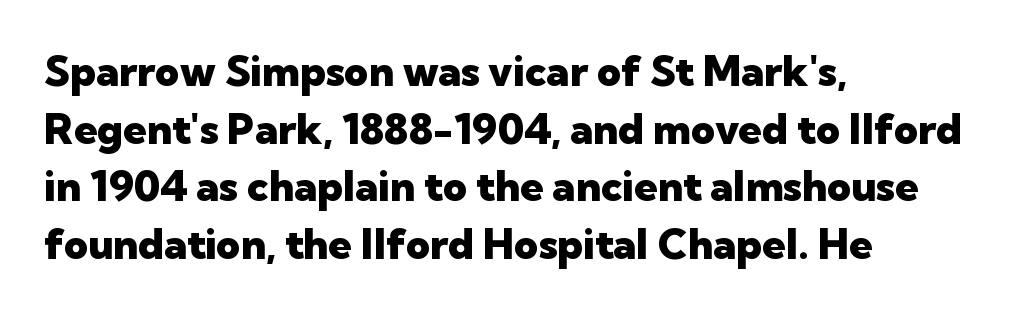
{"serif": "no", "italic": "no", "bold": "yes", "weight": "heavy", "width": "normal", "stroke_contrast": "low", "x_height": "medium", "monospaced": "no", "underline": "no", "align": "left", "line_spacing": "normal", "line_spacing_ratio": 1.37, "letter_spacing": "normal", "letter_spacing_em": 0.0, "glyph_px": 42}
